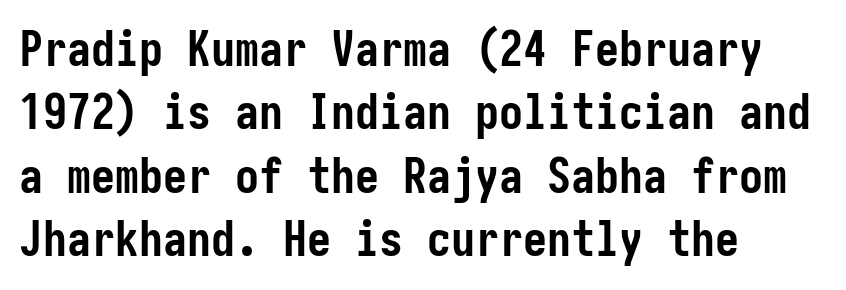
Each row of text sits above clean, open space. The letters stand upright; this is a roman face. The designer left line spacing at the default. Stroke terminals: plain, sans-serif. Notice how thick the strokes are: this is what a full bold looks like. Honestly, the letter spacing is just normal — you wouldn't notice it.
